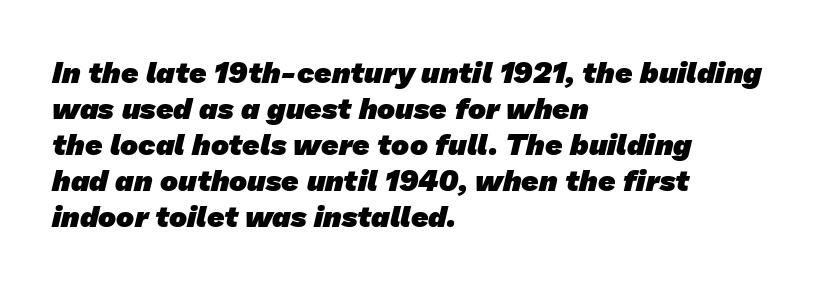
Q: Is the text bold? A: Yes.
Q: Is the typeface a serif or a sans-serif typeface? A: Sans-serif.
Q: Is the text underlined? A: No.
Q: How is the paragraph aligned? A: Left-aligned.
Q: Is the spacing between letters normal or unusually wide? A: Normal.
Q: Width (condensed, normal, or wide)? A: Normal.
Q: Stroke contrast? A: Low.
Q: x-height? A: Medium.
Q: Monospaced? A: No.
